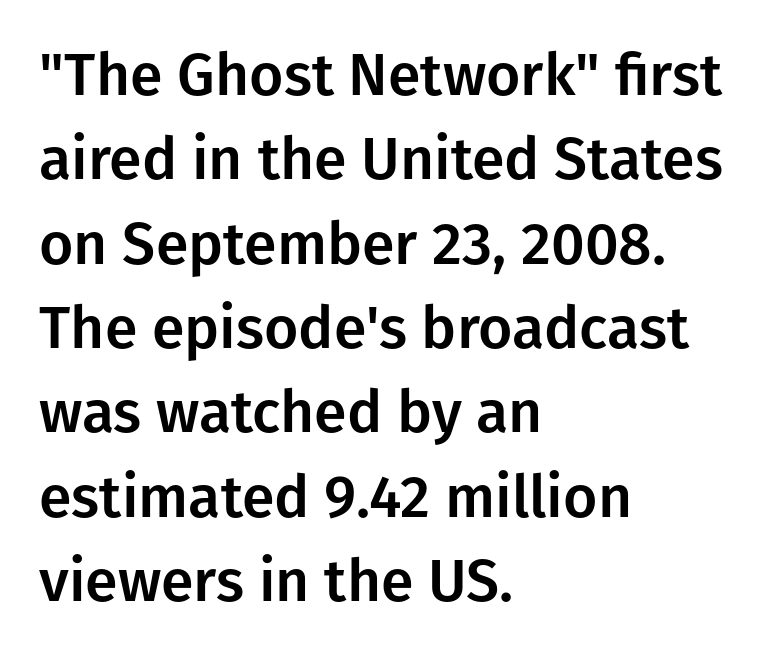
{"serif": "no", "italic": "no", "width": "normal", "stroke_contrast": "low", "x_height": "medium", "monospaced": "no", "underline": "no", "align": "left", "line_spacing": "normal", "line_spacing_ratio": 1.43, "letter_spacing": "normal", "letter_spacing_em": 0.0, "glyph_px": 59}
